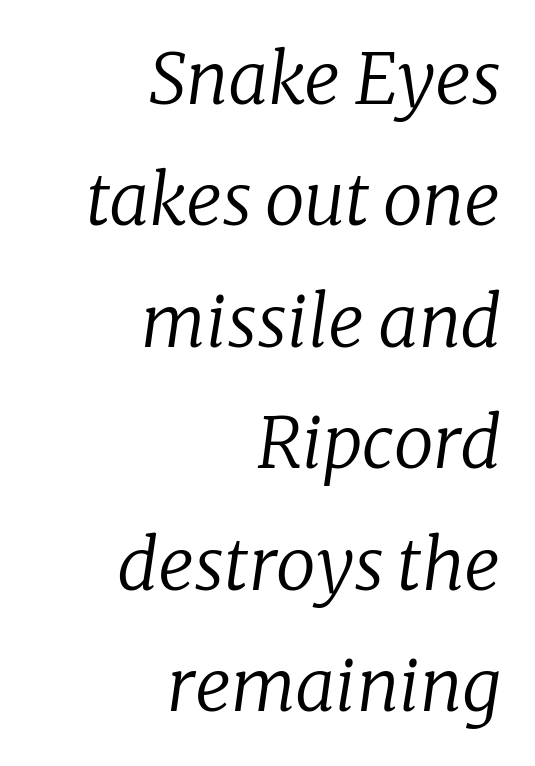
The image shows 71 px regular-weight serif type, italic (leaning right); set right-aligned, line spacing 1.71x, normal letter spacing, not underlined; low stroke contrast and a medium x-height.
